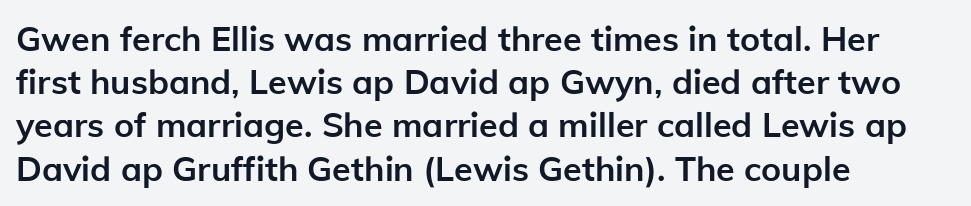
The image shows 34 px semibold sans-serif type, upright; set left-aligned, normal line spacing (1.27x), normal letter spacing, not underlined; low stroke contrast and a medium x-height.
